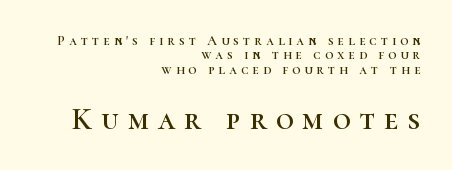
The image shows 31 px serif type, upright; set right-aligned, tight line spacing (1.02x), unusually wide letter spacing (+0.29 em), not underlined; the second (bottom) block is 2.21x larger; high stroke contrast and a medium x-height.
